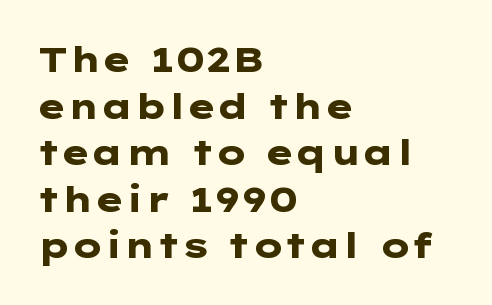
Q: Is the text bold? A: Yes.
Q: Is the text italic (slanted)? A: No, it is upright.
Q: Is the typeface a serif or a sans-serif typeface? A: Sans-serif.
Q: Is the text underlined? A: No.
Q: How is the paragraph aligned? A: Left-aligned.
Q: Is the spacing between letters normal or unusually wide? A: Normal.
Q: Is the spacing between lines tight, normal or loose? A: Normal.
Q: Width (condensed, normal, or wide)? A: Wide.
Q: Stroke contrast? A: Low.
Q: x-height? A: Medium.
